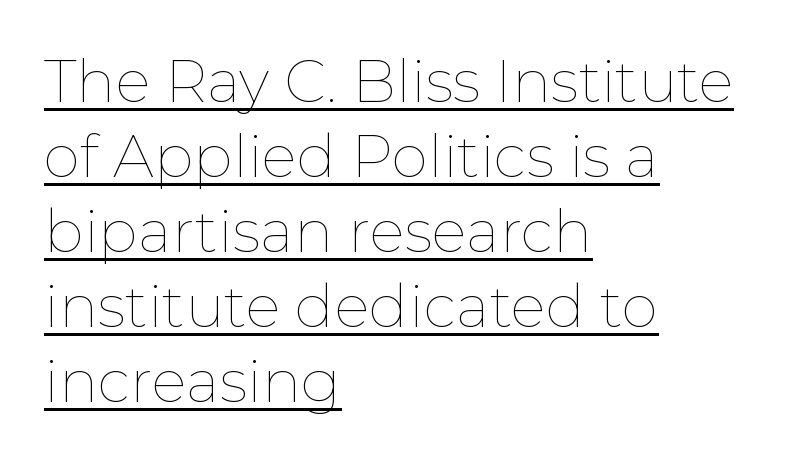
{"italic": "no", "bold": "no", "weight": "thin", "width": "normal", "stroke_contrast": "low", "x_height": "medium", "monospaced": "no", "underline": "yes", "align": "left", "line_spacing": "normal", "line_spacing_ratio": 1.27, "letter_spacing": "normal", "letter_spacing_em": 0.0, "glyph_px": 59}
